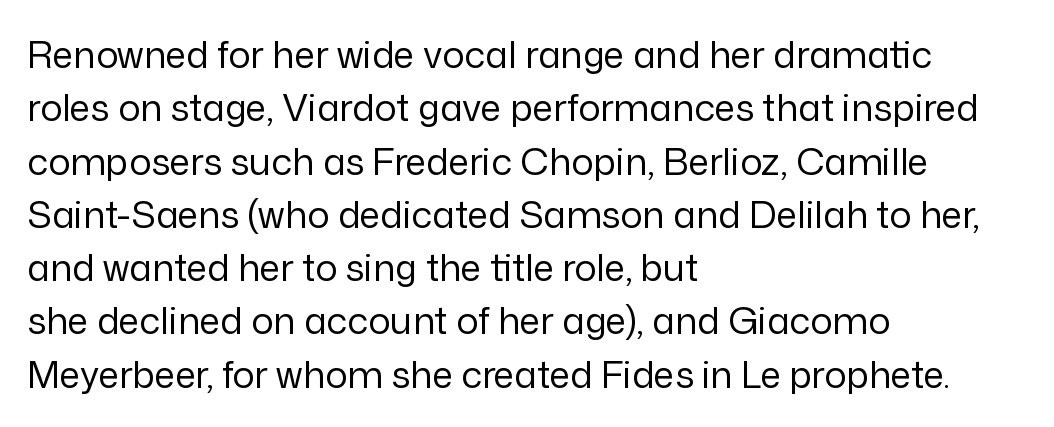
{"serif": "no", "italic": "no", "bold": "no", "weight": "regular", "width": "normal", "stroke_contrast": "low", "x_height": "medium", "monospaced": "no", "underline": "no", "align": "left", "line_spacing": "normal", "line_spacing_ratio": 1.44, "letter_spacing": "normal", "letter_spacing_em": 0.0, "glyph_px": 37}
